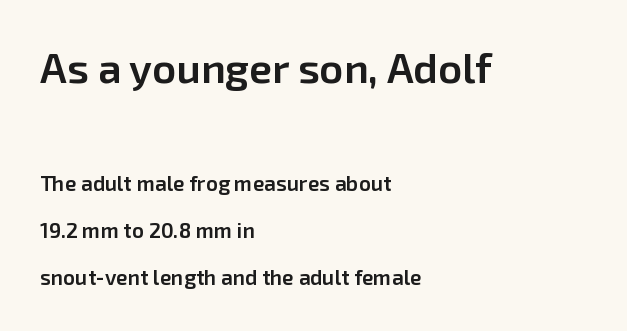
{"serif": "no", "italic": "no", "bold": "semi", "weight": "semibold", "width": "normal", "stroke_contrast": "low", "x_height": "medium", "monospaced": "no", "underline": "no", "align": "left", "line_spacing": "loose", "line_spacing_ratio": 2.26, "letter_spacing": "normal", "letter_spacing_em": 0.0, "larger_block": "first", "size_ratio": 2.0, "glyph_px": 42}
